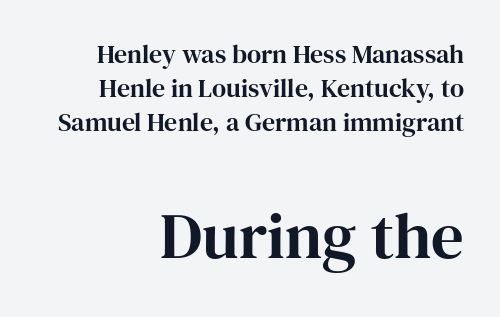
Q: Is the text italic (slanted)? A: No, it is upright.
Q: Is the typeface a serif or a sans-serif typeface? A: Serif.
Q: Is the text underlined? A: No.
Q: How is the paragraph aligned? A: Right-aligned.
Q: Is the spacing between letters normal or unusually wide? A: Normal.
Q: Is the spacing between lines tight, normal or loose? A: Normal.
Q: Which block of text is set in a larger size, the first (top) or the second (bottom)? A: The second (bottom) one.
Q: Width (condensed, normal, or wide)? A: Normal.
Q: Stroke contrast? A: High.
Q: x-height? A: Medium.
Q: Monospaced? A: No.
